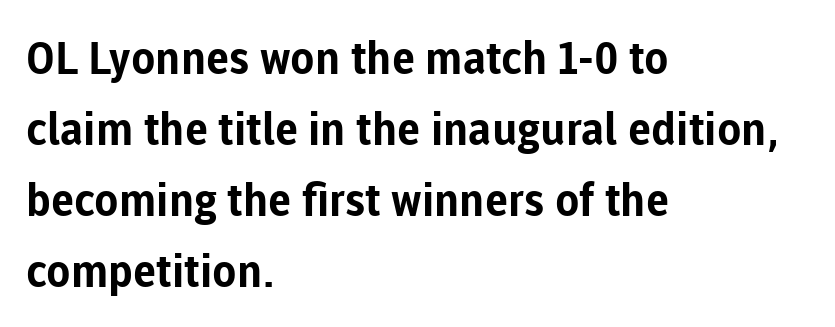
{"serif": "no", "italic": "no", "bold": "yes", "weight": "bold", "width": "normal", "stroke_contrast": "low", "x_height": "medium", "monospaced": "no", "underline": "no", "align": "left", "line_spacing": "normal", "line_spacing_ratio": 1.58, "letter_spacing": "normal", "letter_spacing_em": 0.0, "glyph_px": 45}
